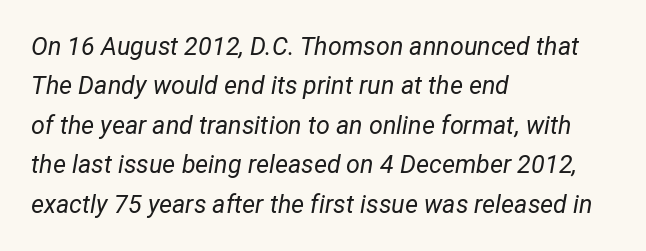
The image shows 25 px text type, italic (leaning right); set left-aligned, normal line spacing (1.58x), normal letter spacing, not underlined.
